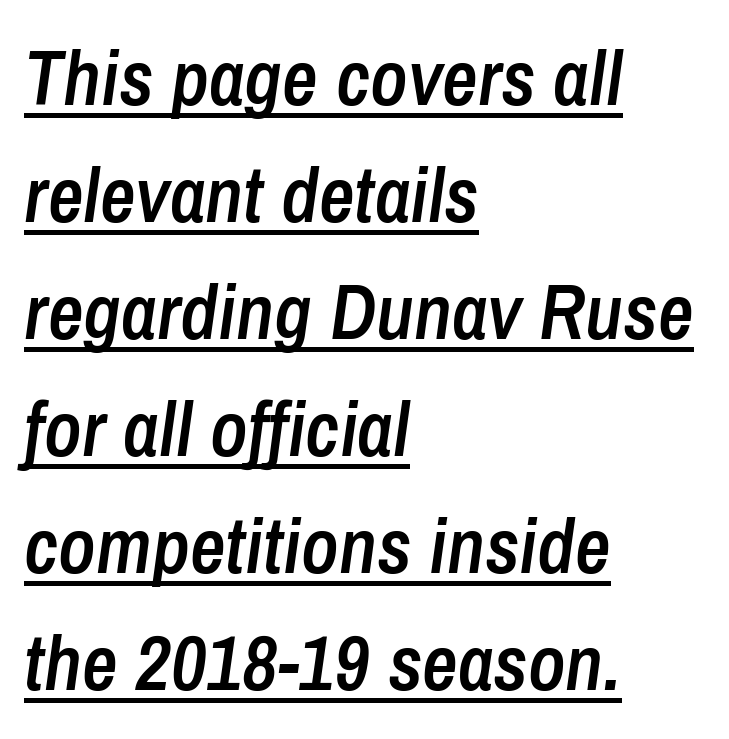
{"italic": "yes", "lean": "right", "slant_degrees": 8, "bold": "semi", "weight": "semibold", "width": "condensed", "stroke_contrast": "low", "x_height": "medium", "monospaced": "no", "underline": "yes", "align": "left", "line_spacing": "normal", "line_spacing_ratio": 1.5, "letter_spacing": "normal", "letter_spacing_em": 0.0, "glyph_px": 78}
